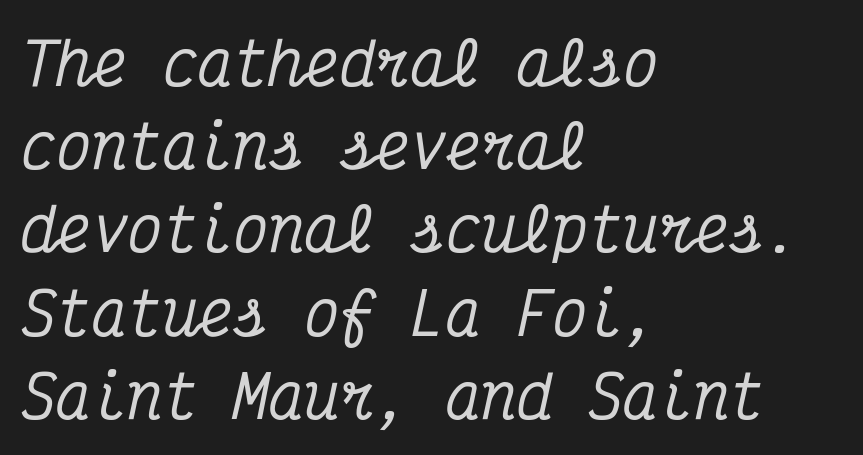
The image shows 59 px condensed serif type, italic (leaning right), monospaced; set left-aligned, normal line spacing (1.41x), normal letter spacing, not underlined; medium stroke contrast and a medium x-height.
